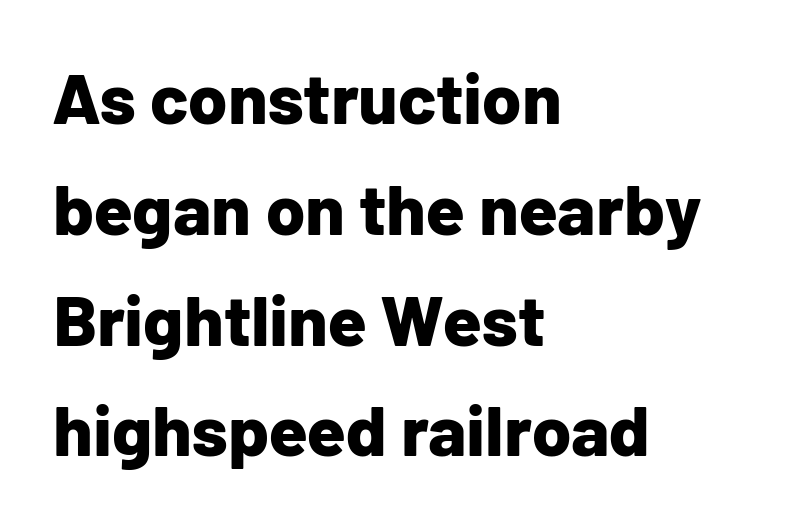
Q: Is the text bold? A: Yes.
Q: Is the text italic (slanted)? A: No, it is upright.
Q: Is the typeface a serif or a sans-serif typeface? A: Sans-serif.
Q: Is the text underlined? A: No.
Q: How is the paragraph aligned? A: Left-aligned.
Q: Is the spacing between letters normal or unusually wide? A: Normal.
Q: Is the spacing between lines tight, normal or loose? A: Normal.
Q: Width (condensed, normal, or wide)? A: Normal.
Q: Stroke contrast? A: Low.
Q: x-height? A: Medium.
Q: Monospaced? A: No.
